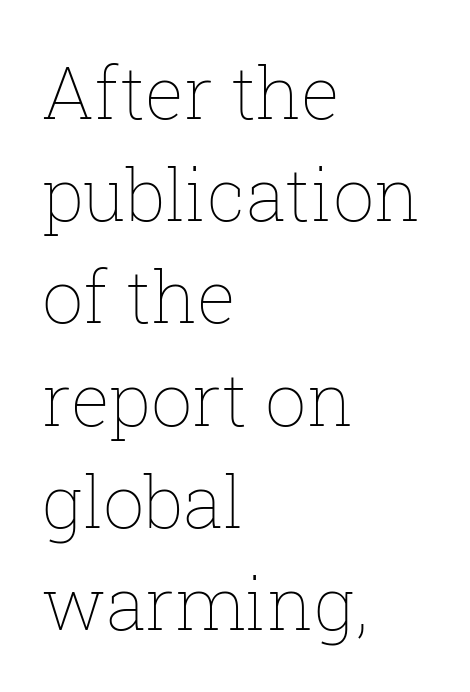
Q: Is the text bold? A: No.
Q: Is the text italic (slanted)? A: No, it is upright.
Q: Is the text underlined? A: No.
Q: How is the paragraph aligned? A: Left-aligned.
Q: Is the spacing between letters normal or unusually wide? A: Normal.
Q: Is the spacing between lines tight, normal or loose? A: Normal.
Q: Width (condensed, normal, or wide)? A: Normal.
Q: Stroke contrast? A: Low.
Q: x-height? A: Medium.
Q: Monospaced? A: No.
